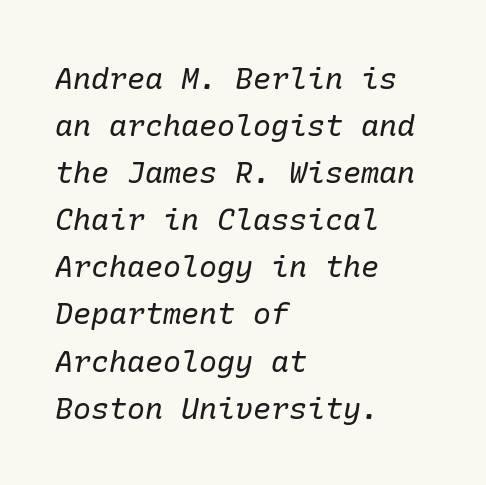
This rendering leaves character spacing at its baseline value. Horizontal bands of white between lines are of average thickness. Horizontally, the lines are justified to the leading edge only. Heaviness? Minimal to ordinary, like unemphasized prose.
